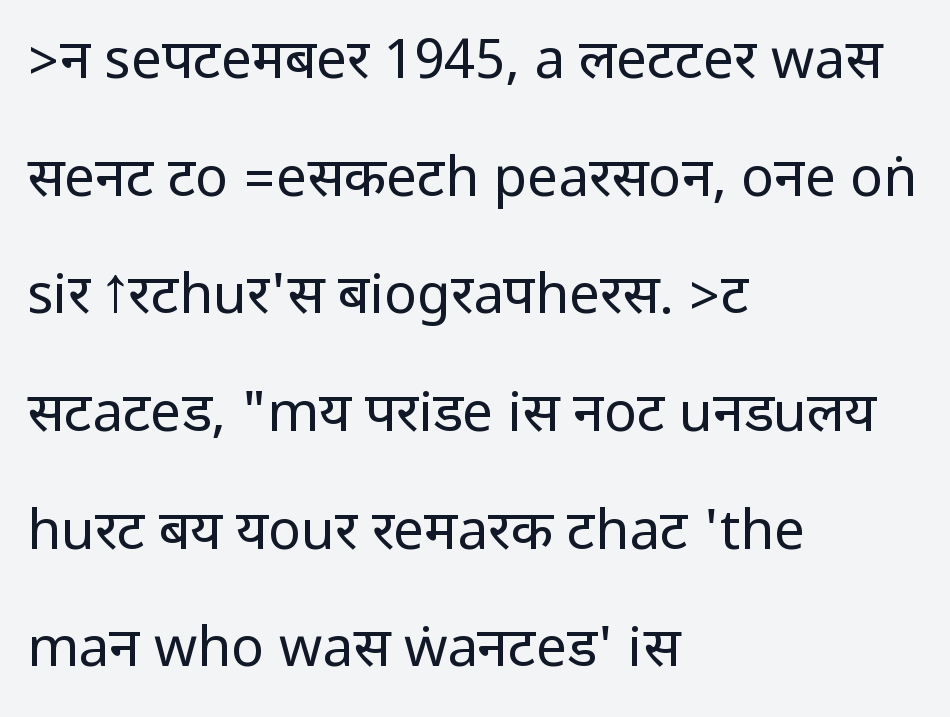
Horizontal alignment here is leftward, the default for most running prose. Weight: in the light-to-regular range. Unlike italic type, these characters show no tilt at all. This rendering features lettering with no underline. The rendering keeps characters at their native spacing.
